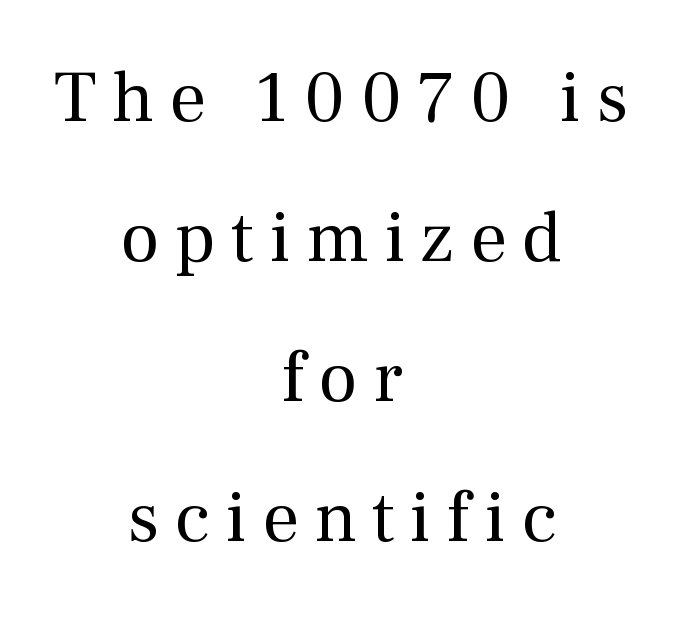
Q: Is the text bold? A: No.
Q: Is the text italic (slanted)? A: No, it is upright.
Q: Is the typeface a serif or a sans-serif typeface? A: Serif.
Q: Is the text underlined? A: No.
Q: How is the paragraph aligned? A: Centered.
Q: Is the spacing between letters normal or unusually wide? A: Unusually wide.
Q: Is the spacing between lines tight, normal or loose? A: Loose.
Q: Width (condensed, normal, or wide)? A: Normal.
Q: Stroke contrast? A: Medium.
Q: x-height? A: Medium.
Q: Monospaced? A: No.
